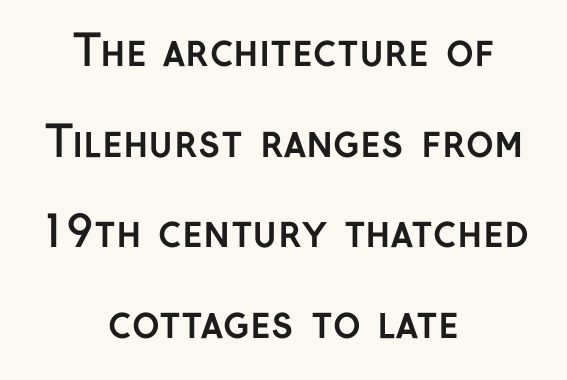
The image shows 42 px semibold sans-serif type, upright; set centered, loose line spacing (2.16x), normal letter spacing, not underlined; low stroke contrast and a medium x-height.
